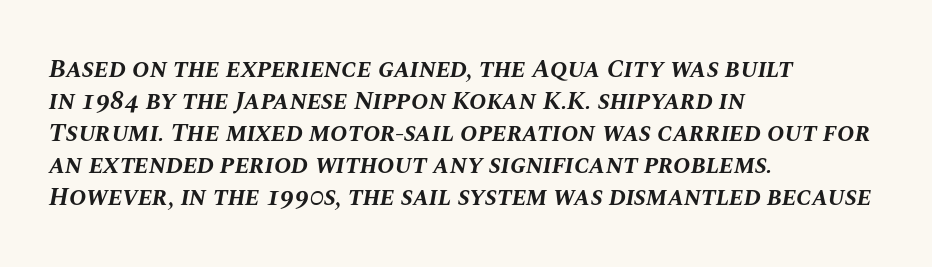
The image shows 26 px bold type, italic (leaning right); set left-aligned, line spacing 1.23x, normal letter spacing, not underlined.
